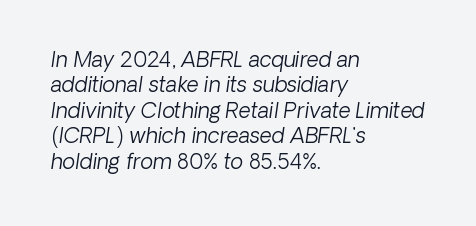
Q: Is the text bold? A: No.
Q: Is the text underlined? A: No.
Q: How is the paragraph aligned? A: Left-aligned.
Q: Is the spacing between letters normal or unusually wide? A: Normal.
